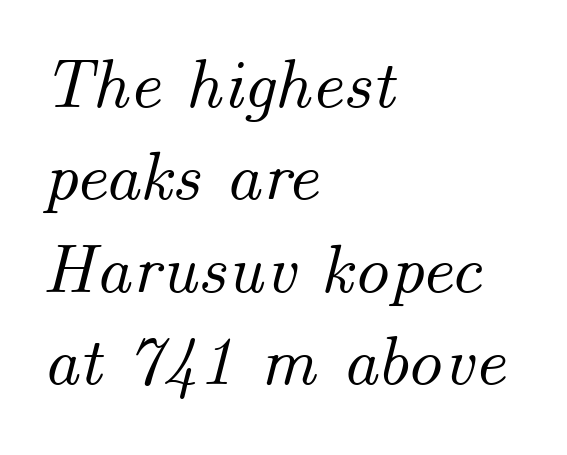
The image shows 70 px text type, italic (leaning right); set left-aligned, normal line spacing (1.32x), normal letter spacing, not underlined; medium stroke contrast and a small x-height.
